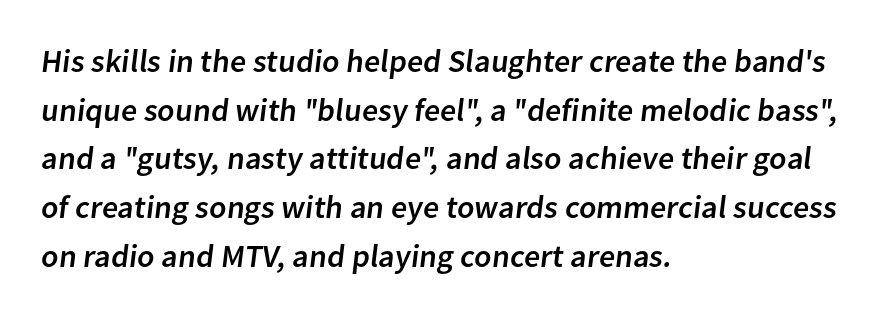
The image shows 32 px sans-serif type; set left-aligned, normal line spacing (1.52x), normal letter spacing, not underlined; low stroke contrast and a medium x-height.
